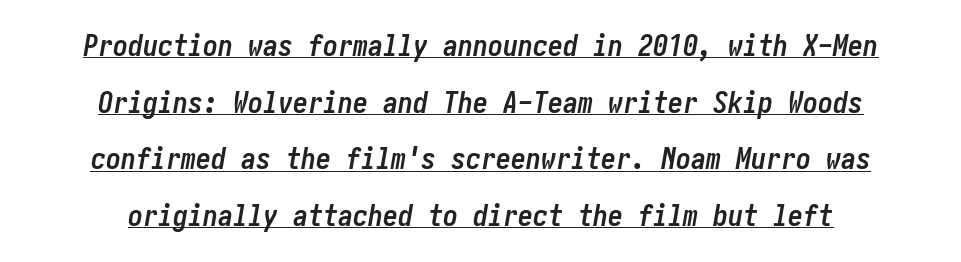
The passage shown has conventional tracking throughout. A continuous stroke trails under the words, as in a hyperlink. Plenty of ink on the page — the face is bold. A centered setting, common on invitations and titles, is used for this passage.
